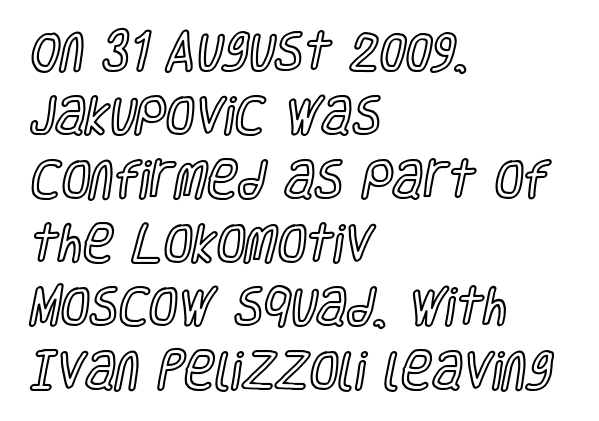
The image shows 42 px condensed type; set left-aligned, normal line spacing (1.52x), normal letter spacing, not underlined; a large x-height.
